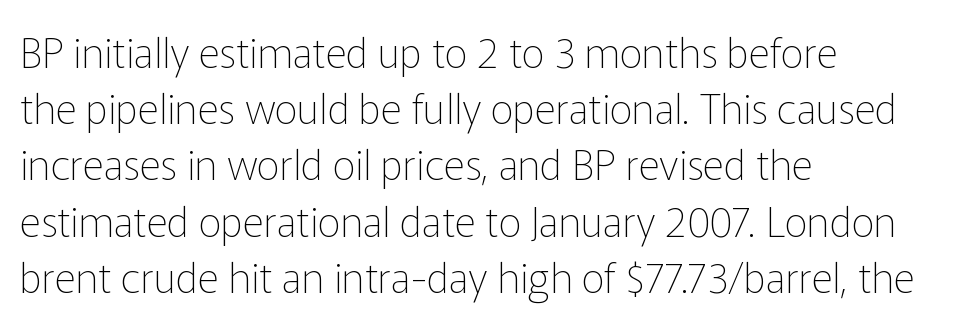
{"serif": "no", "italic": "no", "bold": "no", "weight": "thin", "width": "normal", "stroke_contrast": "low", "x_height": "medium", "monospaced": "no", "underline": "no", "align": "left", "line_spacing": "normal", "line_spacing_ratio": 1.37, "letter_spacing": "normal", "letter_spacing_em": 0.0, "glyph_px": 41}
